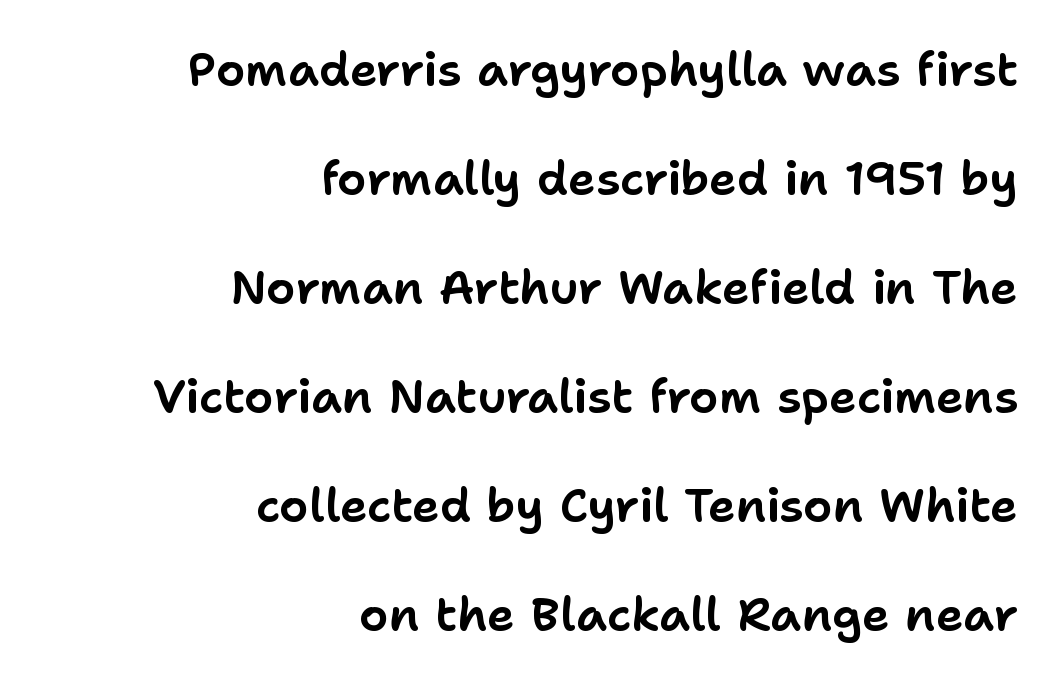
{"serif": "no", "italic": "no", "width": "normal", "stroke_contrast": "low", "x_height": "medium", "monospaced": "no", "underline": "no", "align": "right", "line_spacing": "loose", "line_spacing_ratio": 2.32, "letter_spacing": "normal", "letter_spacing_em": 0.0, "glyph_px": 47}
